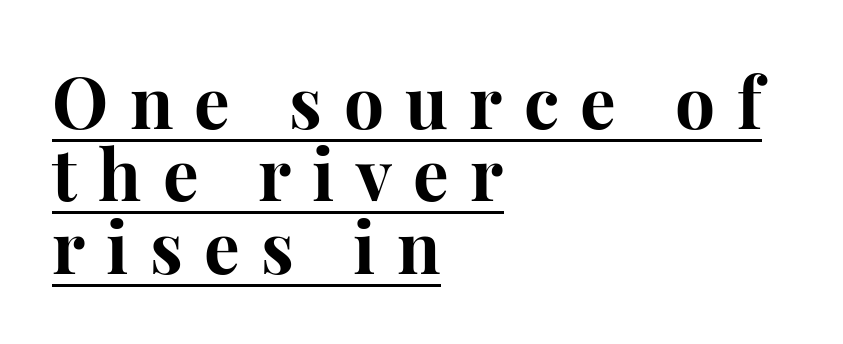
The image shows 71 px bold serif type, upright; set left-aligned, tight line spacing (1.02x), unusually wide letter spacing (+0.3 em), underlined; high stroke contrast and a medium x-height.
